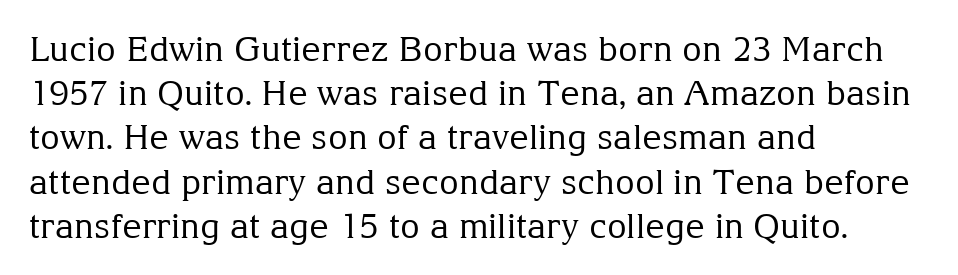
Visually the block forms a straight wall on the left and a jagged coastline on the right. The rendering uses natural spacing where letterforms have individual widths. Regular leading. Posture: straight, roman, zero tilt. A quiet, ordinary-to-light weight characterises the typeface.
